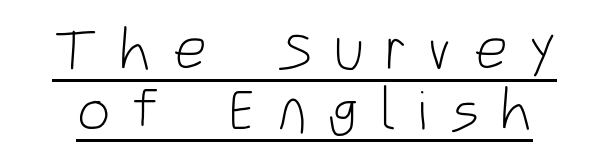
The image shows 59 px light, condensed sans-serif type, upright; set tight line spacing (1.01x), unusually wide letter spacing (+0.36 em), underlined; low stroke contrast and a large x-height.
